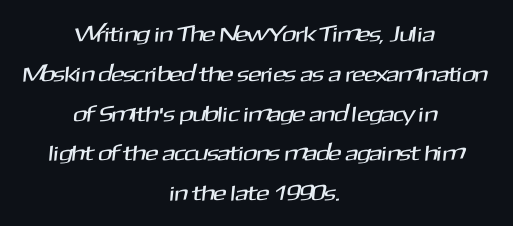
Q: Is the text underlined? A: No.
Q: How is the paragraph aligned? A: Centered.
Q: Is the spacing between letters normal or unusually wide? A: Normal.
